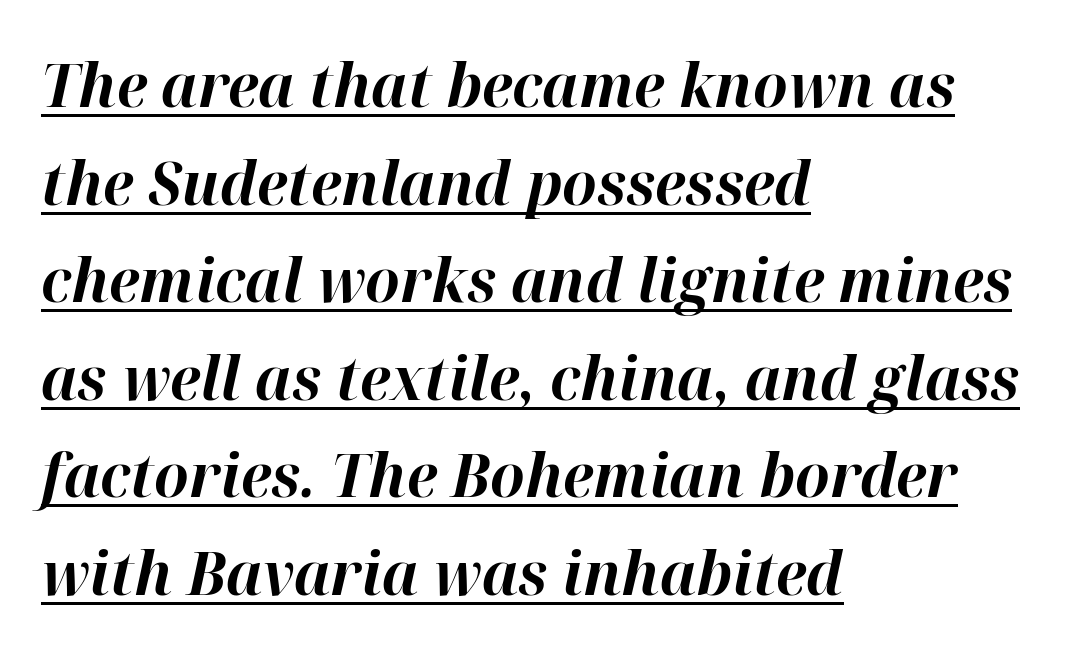
The image shows 61 px bold type, italic (leaning right); set left-aligned, normal line spacing (1.6x), normal letter spacing, underlined; high stroke contrast and a medium x-height.
